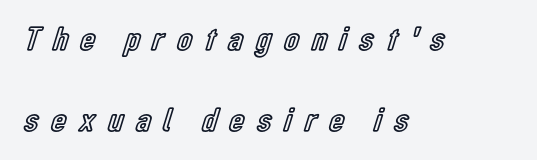
The image shows 34 px condensed type; set left-aligned, loose line spacing (2.38x), unusually wide letter spacing (+0.38 em), not underlined; a medium x-height.
